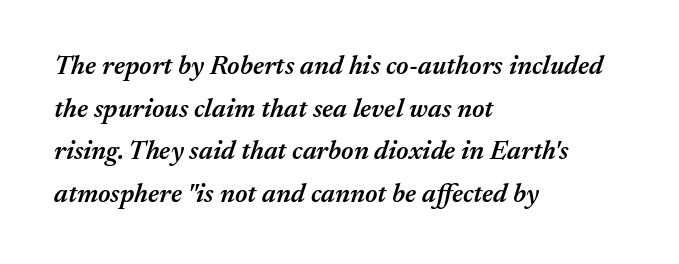
Q: Is the text bold? A: Semi-bold.
Q: Is the text italic (slanted)? A: Yes, it leans right by about 17 degrees.
Q: Is the text underlined? A: No.
Q: How is the paragraph aligned? A: Left-aligned.
Q: Is the spacing between letters normal or unusually wide? A: Normal.
Q: Is the spacing between lines tight, normal or loose? A: Normal.
